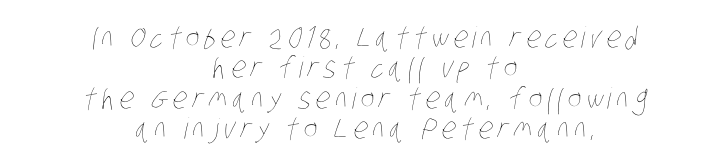
{"bold": "no", "weight": "thin", "width": "condensed", "stroke_contrast": "low", "x_height": "large", "monospaced": "no", "underline": "no", "align": "center", "line_spacing": "tight", "line_spacing_ratio": 1.05, "glyph_px": 29}
